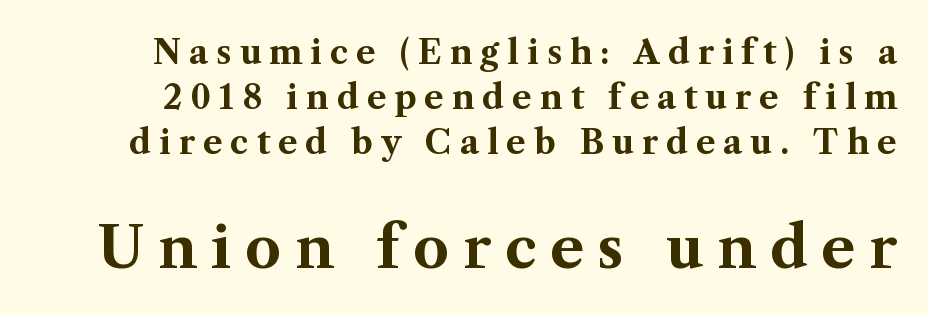
In terms of letterform style, serifs are clearly present. A clean baseline with only descenders dipping below it. The typography opts for an upright posture over an oblique one. Does extra space separate the letters? Yes, quite a lot of it. The rendering uses a bold face; every stroke is thick and dark.
